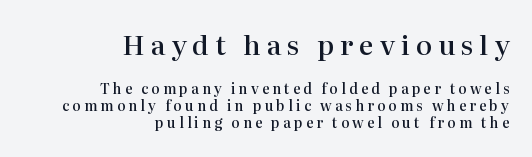
{"italic": "no", "bold": "semi", "underline": "no", "align": "right", "line_spacing_ratio": 1.21, "letter_spacing": "wide", "letter_spacing_em": 0.22, "larger_block": "first", "size_ratio": 1.93, "glyph_px": 27}
